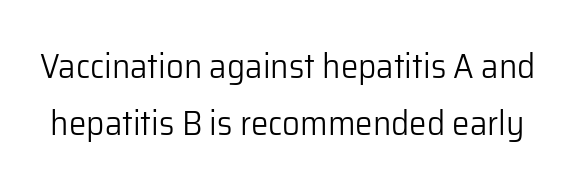
What stands out about the letter spacing? Nothing — it is the standard amount. This sample uses an upright cut, with every glyph sitting square on the baseline. Is the stroke heavy? The answer is a plain regular-or-lighter. Reading down the column, the eye jumps a familiar distance to each next line. Letters rest on an invisible, unmarked baseline. This sample has the flowing, uneven cadence of proportional lettering.
